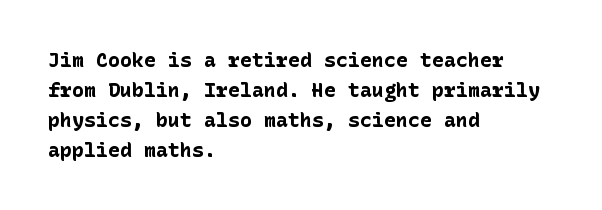
{"italic": "no", "bold": "yes", "underline": "no", "align": "left", "line_spacing": "normal", "line_spacing_ratio": 1.5, "letter_spacing": "normal", "letter_spacing_em": 0.0, "glyph_px": 20}
